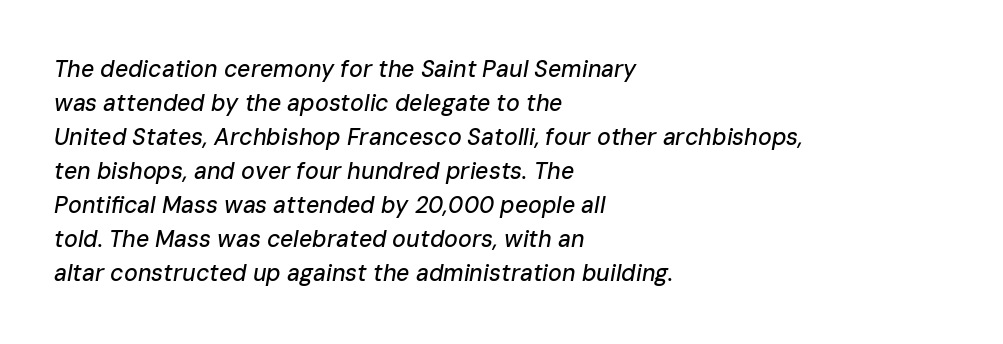
The image shows 23 px text type, italic (leaning right); set left-aligned, normal line spacing (1.48x), normal letter spacing, not underlined.
